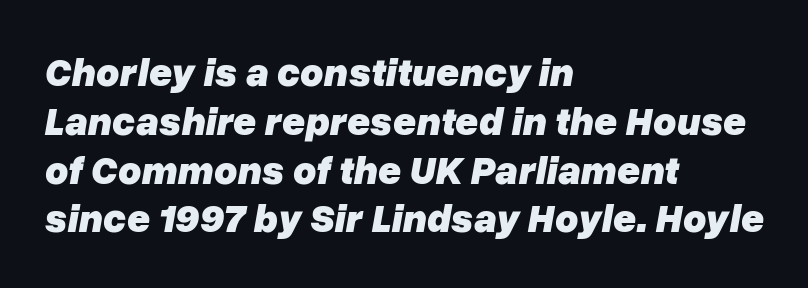
{"italic": "yes", "lean": "right", "slant_degrees": 10, "bold": "yes", "weight": "heavy", "width": "normal", "stroke_contrast": "low", "x_height": "medium", "monospaced": "no", "underline": "no", "align": "left", "line_spacing_ratio": 1.22, "letter_spacing": "normal", "letter_spacing_em": 0.0, "glyph_px": 40}
